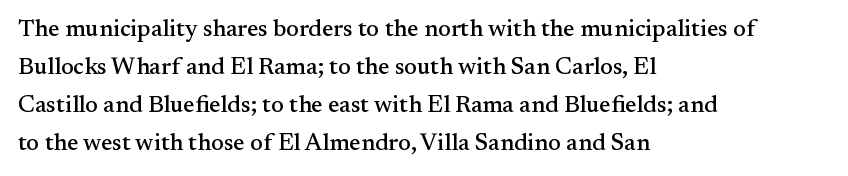
{"italic": "no", "underline": "no", "align": "left", "line_spacing": "normal", "line_spacing_ratio": 1.59, "letter_spacing": "normal", "letter_spacing_em": 0.0, "glyph_px": 24}
